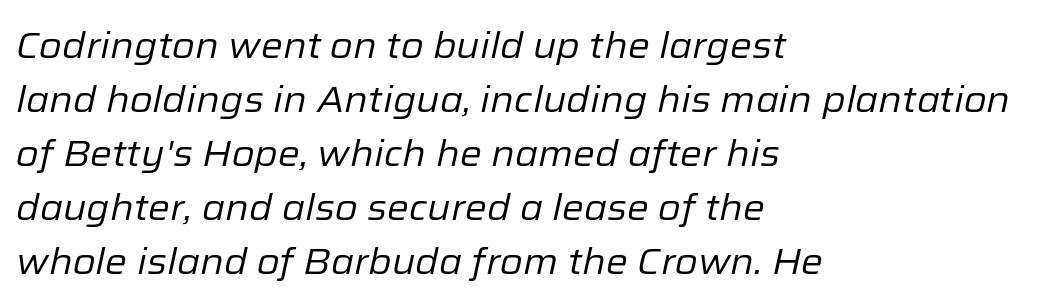
The image shows 37 px regular-weight type, italic (leaning right); set left-aligned, normal line spacing (1.46x), normal letter spacing, not underlined; low stroke contrast and a medium x-height.
